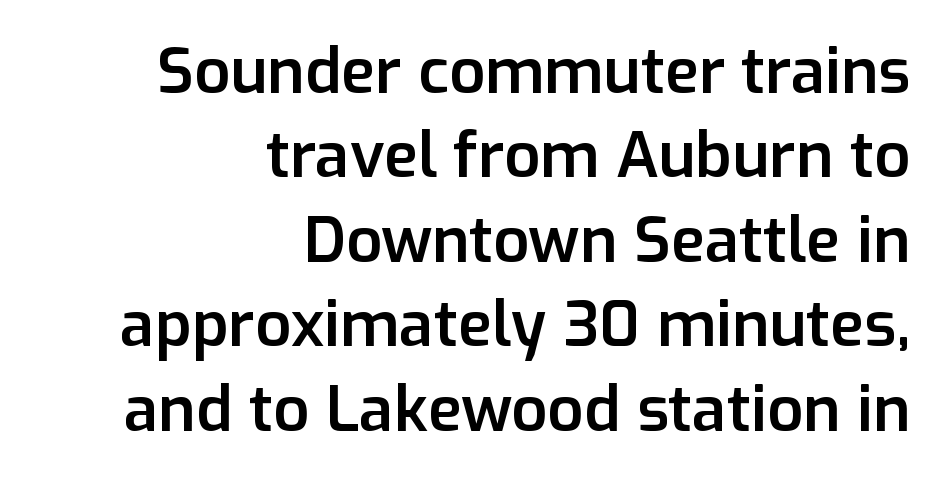
{"serif": "no", "italic": "no", "bold": "semi", "weight": "semibold", "width": "normal", "stroke_contrast": "low", "x_height": "medium", "monospaced": "no", "underline": "no", "align": "right", "line_spacing": "normal", "line_spacing_ratio": 1.34, "letter_spacing": "normal", "letter_spacing_em": 0.0, "glyph_px": 63}
